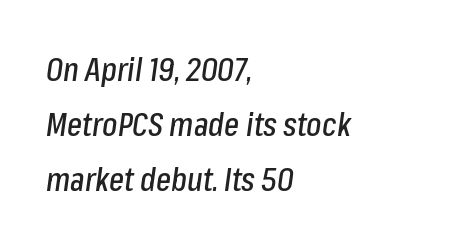
The lines are quadded left. Is the letter spacing exaggerated? No — it looks like the ordinary default. Looks like regular typesetting: each glyph gets only the width it needs. Observe the lean: these are italic letterforms. The foot of each line stays bare and open.
